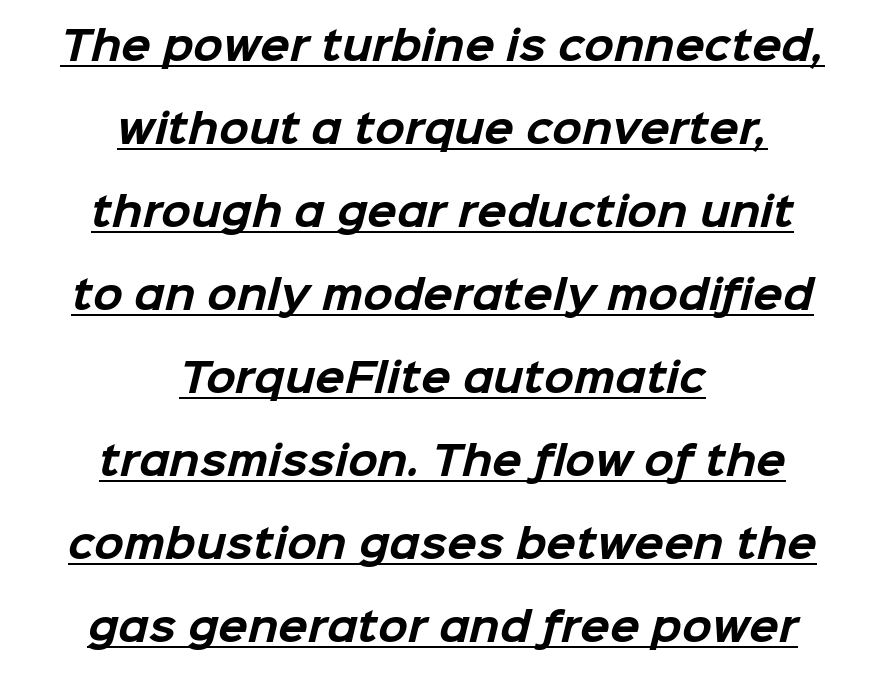
The image shows 39 px bold sans-serif type; set centered, loose line spacing (2.13x), normal letter spacing, underlined; low stroke contrast and a medium x-height.
